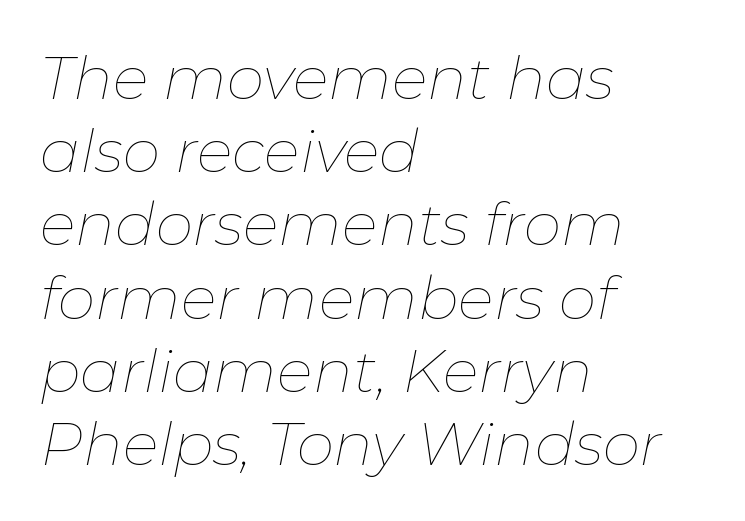
The image shows 60 px thin type, italic (leaning right); set left-aligned, line spacing 1.22x, normal letter spacing, not underlined; low stroke contrast and a medium x-height.
